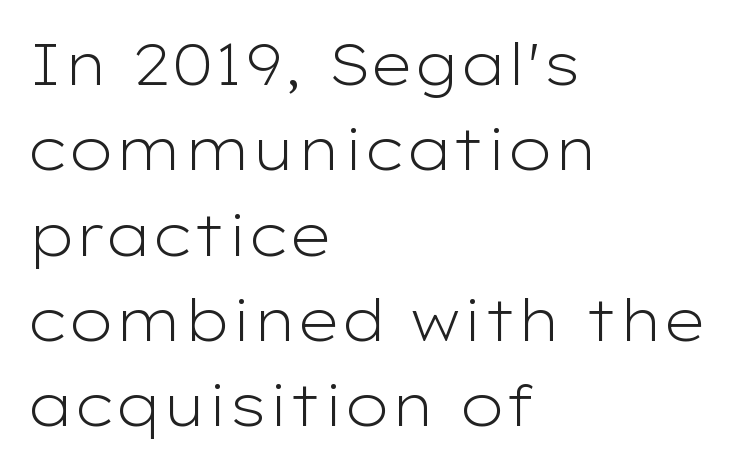
Q: Is the text bold? A: No.
Q: Is the text italic (slanted)? A: No, it is upright.
Q: Is the typeface a serif or a sans-serif typeface? A: Sans-serif.
Q: Is the text underlined? A: No.
Q: How is the paragraph aligned? A: Left-aligned.
Q: Is the spacing between letters normal or unusually wide? A: Normal.
Q: Is the spacing between lines tight, normal or loose? A: Normal.
Q: Width (condensed, normal, or wide)? A: Wide.
Q: Stroke contrast? A: Low.
Q: x-height? A: Medium.
Q: Monospaced? A: No.
